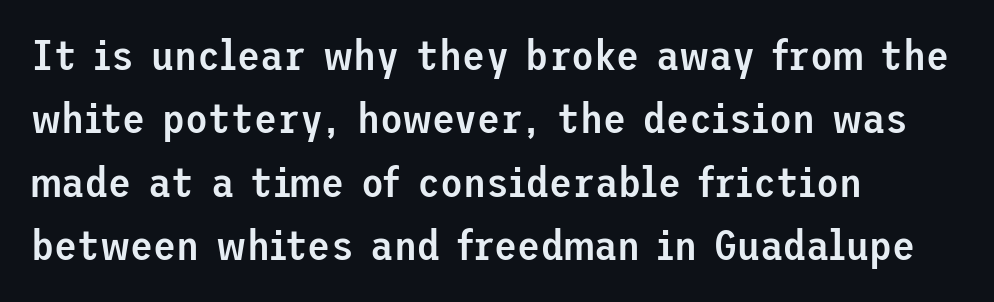
Q: Is the text bold? A: Semi-bold.
Q: Is the text italic (slanted)? A: No, it is upright.
Q: Is the typeface a serif or a sans-serif typeface? A: Sans-serif.
Q: Is the text underlined? A: No.
Q: How is the paragraph aligned? A: Left-aligned.
Q: Is the spacing between letters normal or unusually wide? A: Normal.
Q: Is the spacing between lines tight, normal or loose? A: Normal.
Q: Width (condensed, normal, or wide)? A: Normal.
Q: Stroke contrast? A: Low.
Q: x-height? A: Medium.
